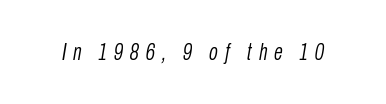
The image shows 23 px text type, italic (leaning right); set unusually wide letter spacing (+0.31 em), not underlined.
